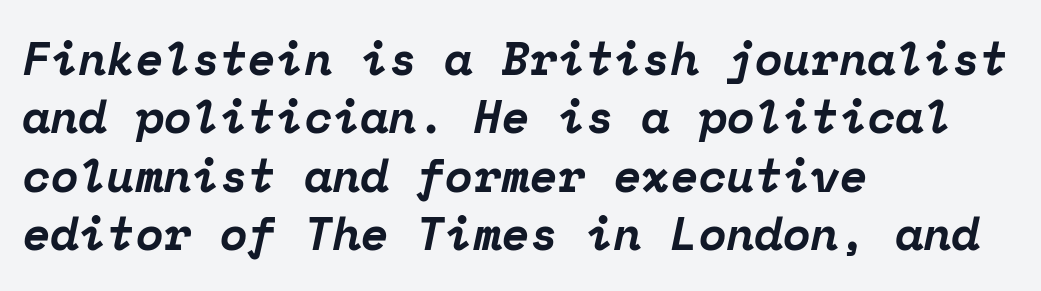
Horizontally, the lines are justified to the leading edge only. These lines were composed using italics. Little horizontal feet cap the strokes, marking this as serif type. What's the leading like? Ordinary, nothing unusual. A full-strength bold gives these letters their thick strokes. No word sits above an underline.
